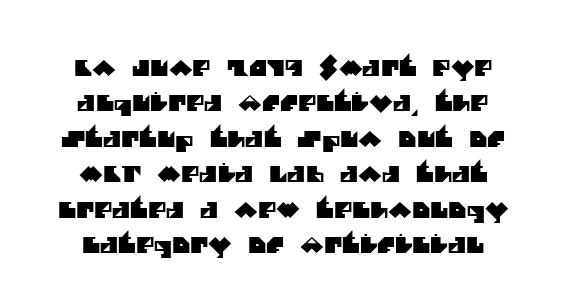
Each new line begins a customary step beneath the previous one. There is no visible air inserted between adjacent glyphs. Typeset on center — no edge is straight. Beneath every word, the page is bare.
